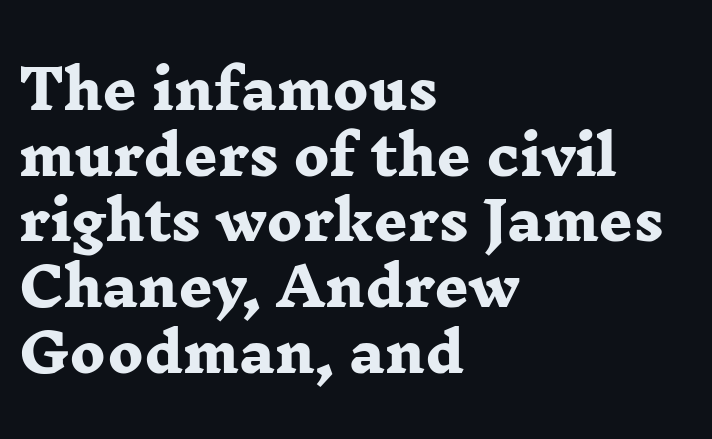
Q: Is the text bold? A: Yes.
Q: Is the typeface a serif or a sans-serif typeface? A: Serif.
Q: Is the text underlined? A: No.
Q: How is the paragraph aligned? A: Left-aligned.
Q: Is the spacing between letters normal or unusually wide? A: Normal.
Q: Width (condensed, normal, or wide)? A: Wide.
Q: Stroke contrast? A: Low.
Q: x-height? A: Medium.
Q: Monospaced? A: No.
